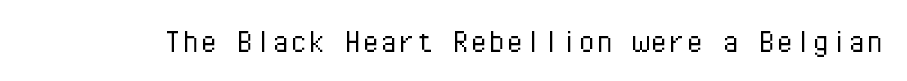
Q: Is the text bold? A: No.
Q: Is the text italic (slanted)? A: No, it is upright.
Q: Is the typeface a serif or a sans-serif typeface? A: Sans-serif.
Q: Is the text underlined? A: No.
Q: Is the spacing between letters normal or unusually wide? A: Normal.
Q: Width (condensed, normal, or wide)? A: Normal.
Q: Stroke contrast? A: Low.
Q: x-height? A: Medium.
Q: Monospaced? A: Yes.
